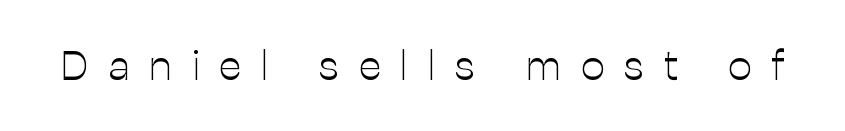
Proportional: the letters do not fall into vertical columns. The letters carry no serifs — their stems end cleanly without finishing strokes. Does extra space separate the letters? Yes, quite a lot of it. The lettering holds an erect, upright posture throughout.
